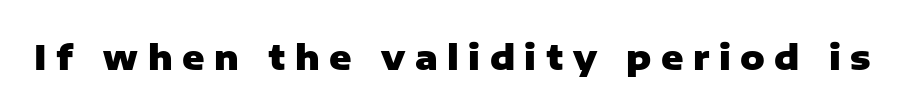
Q: Is the text bold? A: Yes.
Q: Is the text italic (slanted)? A: No, it is upright.
Q: Is the typeface a serif or a sans-serif typeface? A: Sans-serif.
Q: Is the text underlined? A: No.
Q: Is the spacing between letters normal or unusually wide? A: Unusually wide.
Q: Width (condensed, normal, or wide)? A: Normal.
Q: Stroke contrast? A: Low.
Q: x-height? A: Medium.
Q: Monospaced? A: No.
